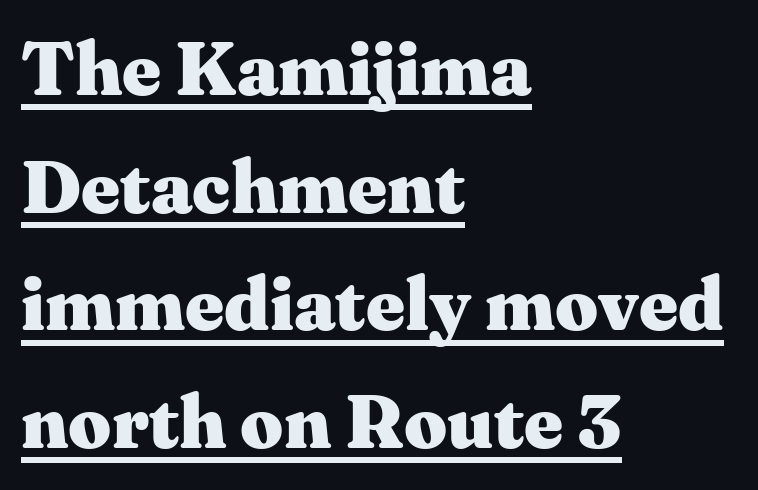
{"serif": "yes", "italic": "no", "bold": "yes", "weight": "heavy", "width": "wide", "stroke_contrast": "medium", "x_height": "medium", "monospaced": "no", "underline": "yes", "align": "left", "line_spacing": "normal", "line_spacing_ratio": 1.57, "letter_spacing": "normal", "letter_spacing_em": 0.0, "glyph_px": 75}
